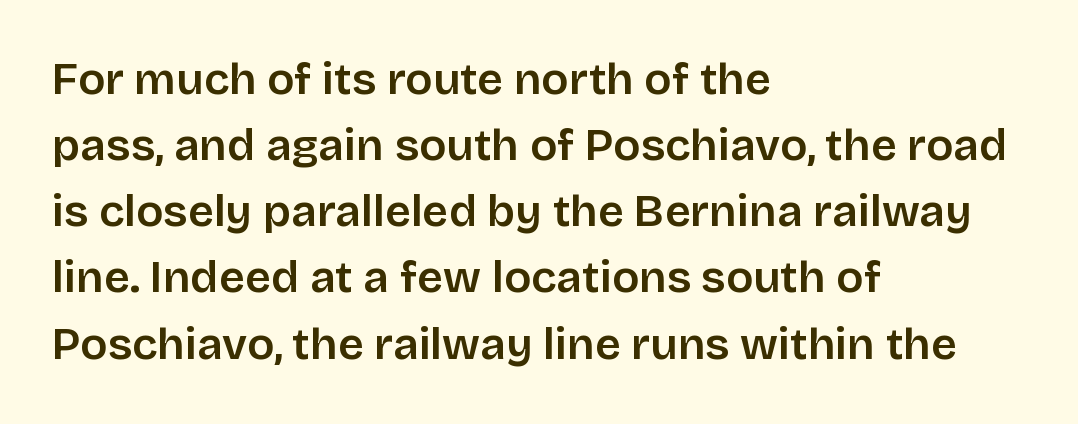
The specimen omits any rule beneath the text block's lines. Visually the block forms a straight wall on the left and a jagged coastline on the right. The lettering stays uniformly vertical, giving the passage a roman look. The glyphs have the mass of a demibold cut, below bold. The type is set solid horizontally, with unmodified tracking.
